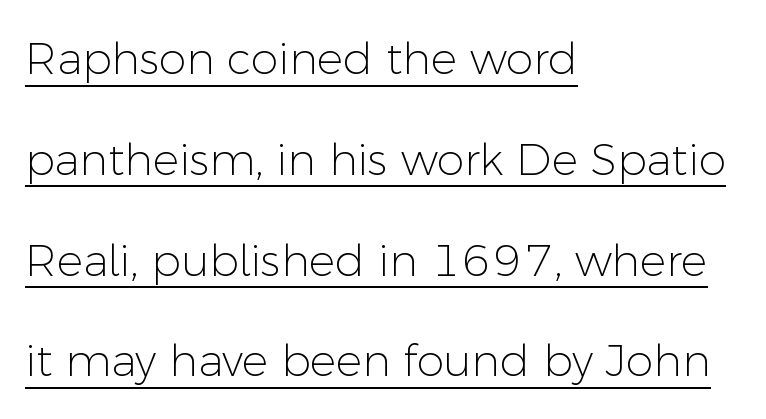
{"serif": "no", "italic": "no", "bold": "no", "weight": "light", "width": "normal", "stroke_contrast": "low", "x_height": "medium", "monospaced": "no", "underline": "yes", "align": "left", "line_spacing": "loose", "line_spacing_ratio": 2.29, "letter_spacing": "normal", "letter_spacing_em": 0.0, "glyph_px": 44}
